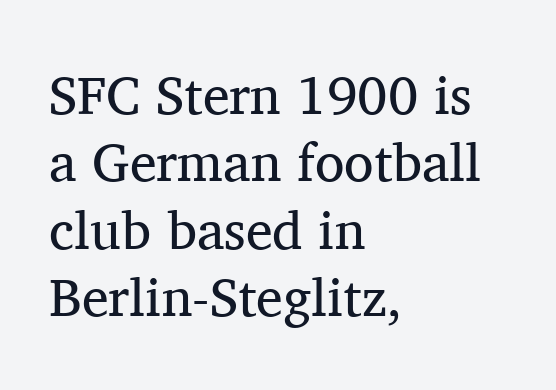
Q: Is the text bold? A: No.
Q: Is the text italic (slanted)? A: No, it is upright.
Q: Is the typeface a serif or a sans-serif typeface? A: Serif.
Q: Is the text underlined? A: No.
Q: How is the paragraph aligned? A: Left-aligned.
Q: Is the spacing between letters normal or unusually wide? A: Normal.
Q: Is the spacing between lines tight, normal or loose? A: Normal.
Q: Width (condensed, normal, or wide)? A: Normal.
Q: Stroke contrast? A: Medium.
Q: x-height? A: Medium.
Q: Monospaced? A: No.
